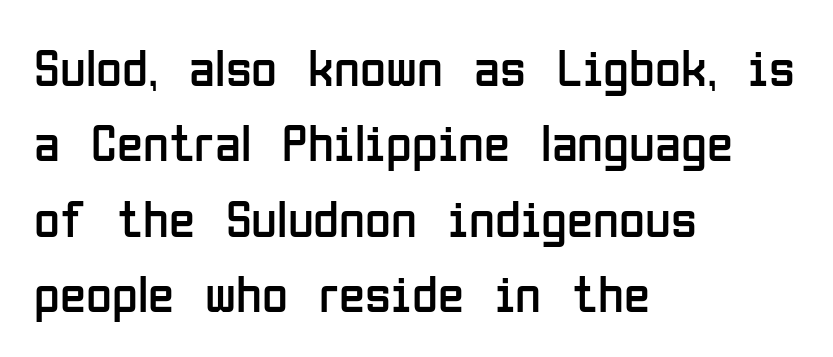
The image shows 53 px regular-weight, condensed sans-serif type, upright; set left-aligned, normal line spacing (1.42x), normal letter spacing, not underlined; low stroke contrast and a medium x-height.
